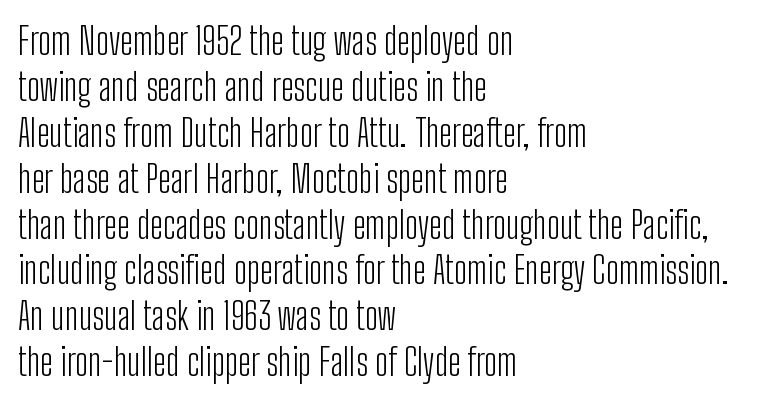
Q: Is the text bold? A: No.
Q: Is the text italic (slanted)? A: No, it is upright.
Q: Is the typeface a serif or a sans-serif typeface? A: Sans-serif.
Q: Is the text underlined? A: No.
Q: How is the paragraph aligned? A: Left-aligned.
Q: Is the spacing between letters normal or unusually wide? A: Normal.
Q: Width (condensed, normal, or wide)? A: Condensed.
Q: Stroke contrast? A: Low.
Q: x-height? A: Medium.
Q: Monospaced? A: No.
